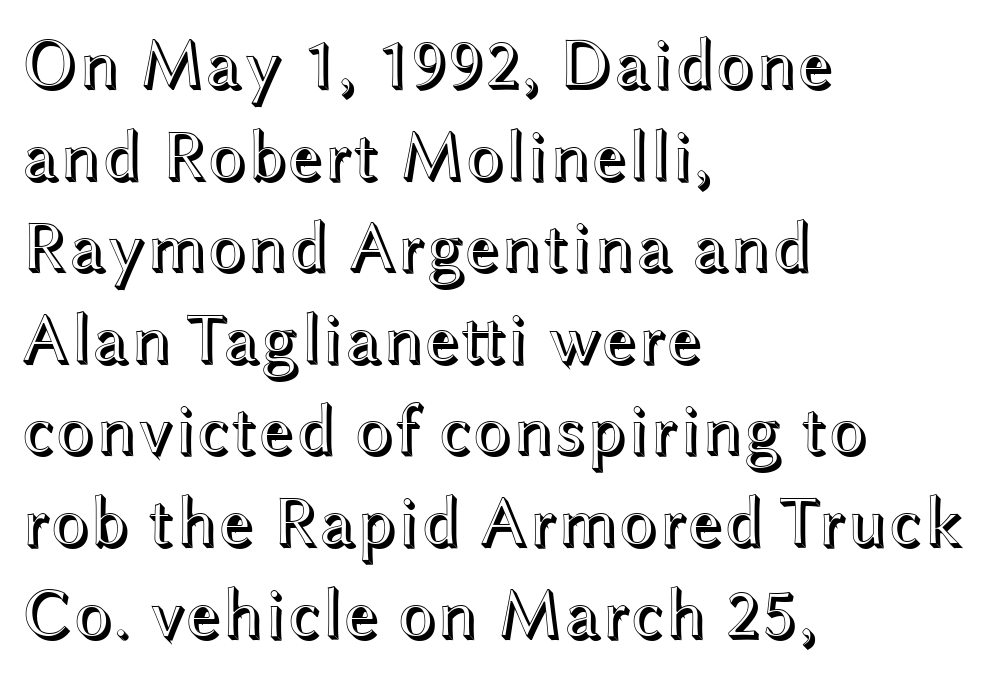
Q: Is the text italic (slanted)? A: No, it is upright.
Q: Is the text underlined? A: No.
Q: How is the paragraph aligned? A: Left-aligned.
Q: Is the spacing between letters normal or unusually wide? A: Normal.
Q: Is the spacing between lines tight, normal or loose? A: Normal.
Q: Width (condensed, normal, or wide)? A: Wide.
Q: x-height? A: Medium.
Q: Monospaced? A: No.
